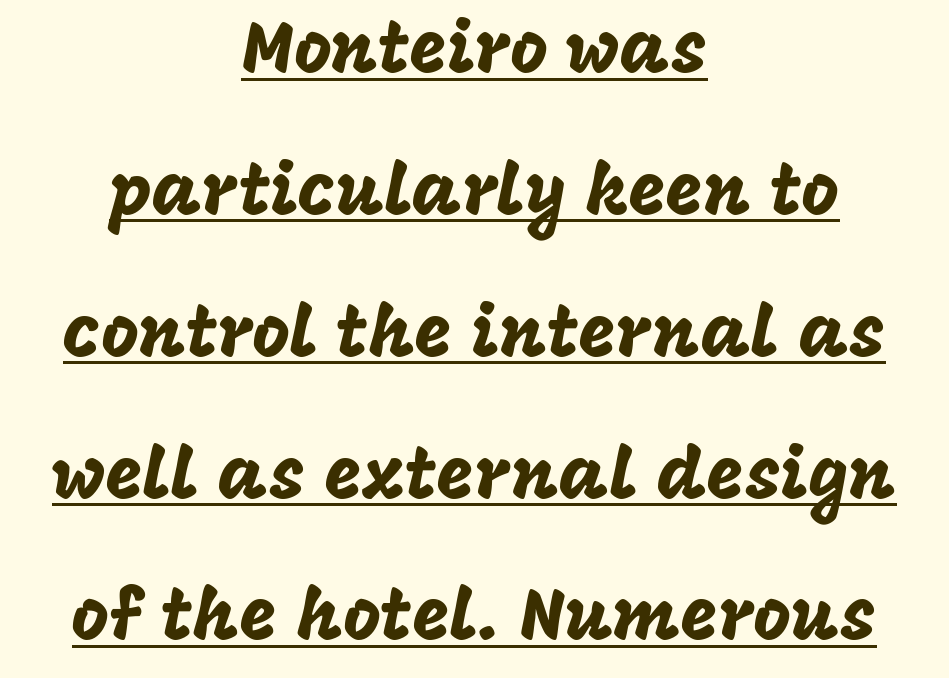
Q: Is the text italic (slanted)? A: Yes.
Q: Is the typeface a serif or a sans-serif typeface? A: Sans-serif.
Q: Is the text underlined? A: Yes.
Q: How is the paragraph aligned? A: Centered.
Q: Is the spacing between letters normal or unusually wide? A: Normal.
Q: Is the spacing between lines tight, normal or loose? A: Loose.
Q: Width (condensed, normal, or wide)? A: Normal.
Q: Stroke contrast? A: Low.
Q: x-height? A: Large.
Q: Monospaced? A: No.
